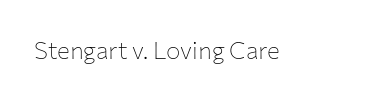
Q: Is the text bold? A: No.
Q: Is the text italic (slanted)? A: No, it is upright.
Q: Is the text underlined? A: No.
Q: Is the spacing between letters normal or unusually wide? A: Normal.
